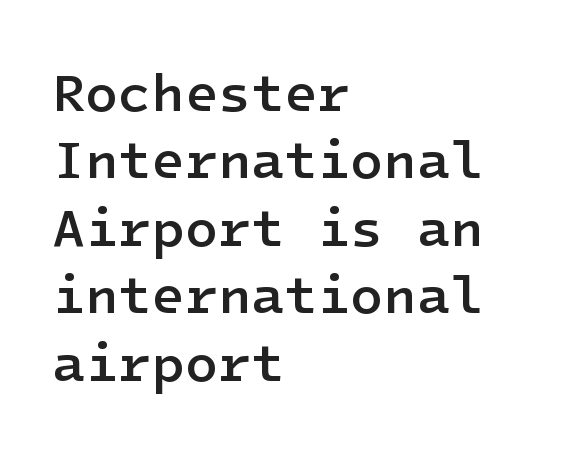
Summary of weight: moderately heavy, a semibold. Tall strokes in this sample are plumb rather than angled. Each line starts at the same left margin while the right side varies. Notice how descenders clear the ascenders below comfortably — that's standard leading. Examine the stroke ends and you'll find no serifs.
